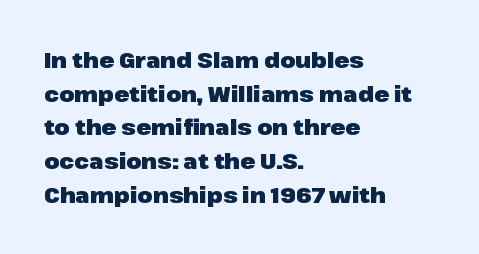
Q: Is the text bold? A: Yes.
Q: Is the text italic (slanted)? A: No, it is upright.
Q: Is the text underlined? A: No.
Q: How is the paragraph aligned? A: Left-aligned.
Q: Is the spacing between letters normal or unusually wide? A: Normal.
Q: Is the spacing between lines tight, normal or loose? A: Normal.
